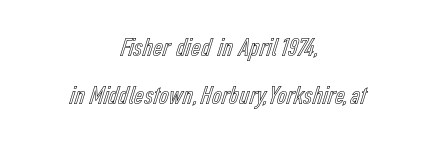
The string is rendered with underlining switched off. Compared with typical body copy, the letter spacing here is the same. These lines are centered, leaving both edges ragged.
